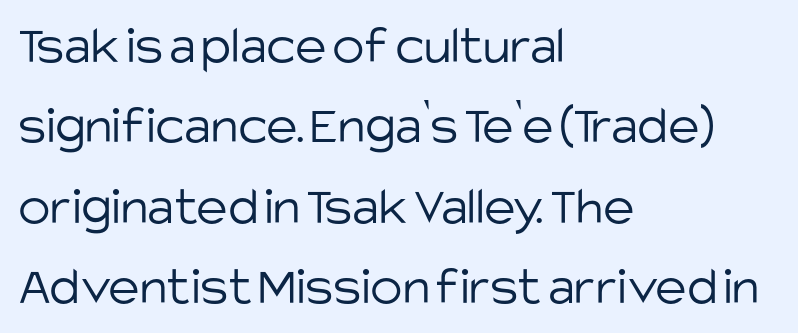
Q: Is the text bold? A: No.
Q: Is the text italic (slanted)? A: No, it is upright.
Q: Is the typeface a serif or a sans-serif typeface? A: Sans-serif.
Q: Is the text underlined? A: No.
Q: How is the paragraph aligned? A: Left-aligned.
Q: Is the spacing between letters normal or unusually wide? A: Normal.
Q: Is the spacing between lines tight, normal or loose? A: Normal.
Q: Width (condensed, normal, or wide)? A: Normal.
Q: Stroke contrast? A: Low.
Q: x-height? A: Large.
Q: Monospaced? A: No.
